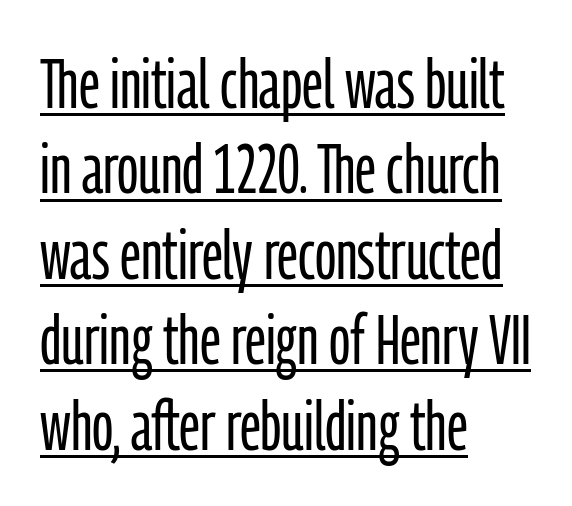
Somebody hit Ctrl+U on this one — the words are underlined. The typography opts for an upright posture over an oblique one. These glyphs show unthickened strokes, regular width or finer. The text was rendered using a sans face with plain stroke endings. Each line starts at the same left margin while the right side varies. Looks like regular typesetting: each glyph gets only the width it needs.
